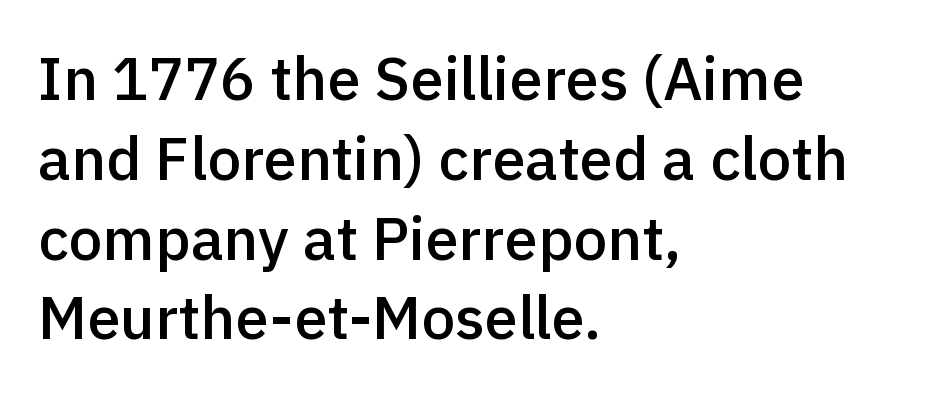
The image shows 60 px semibold sans-serif type, upright; set left-aligned, normal line spacing (1.33x), normal letter spacing, not underlined; a medium x-height.
